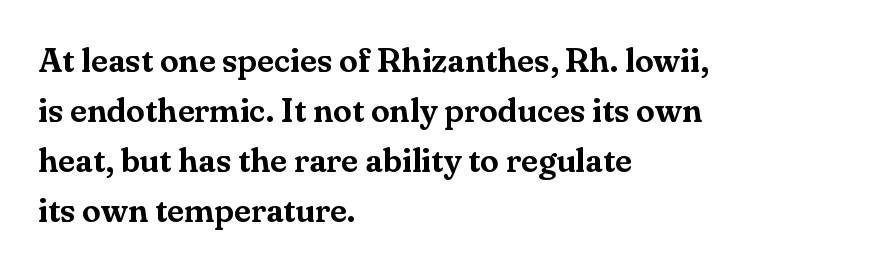
{"serif": "yes", "italic": "no", "width": "normal", "stroke_contrast": "medium", "x_height": "small", "monospaced": "no", "underline": "no", "align": "left", "line_spacing": "normal", "line_spacing_ratio": 1.47, "letter_spacing": "normal", "letter_spacing_em": 0.0, "glyph_px": 34}
